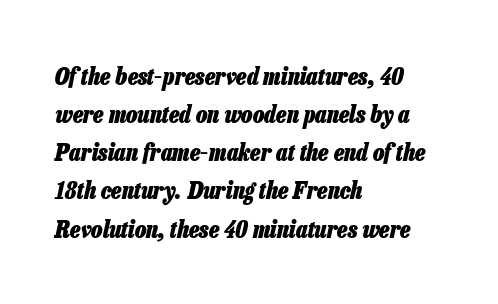
The typesetting leans heavy: a genuine bold. Visually the block forms a straight wall on the left and a jagged coastline on the right. The strip under each line holds only bare page. A typesetter would call this leading conventional body-copy spacing. The lettering tilts uniformly, giving the passage an italic look. Compared with typical body copy, the letter spacing here is the same.
